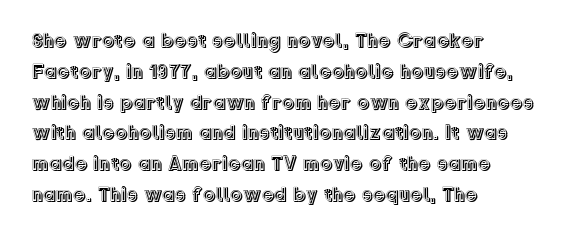
Q: Is the text italic (slanted)? A: No, it is upright.
Q: Is the text underlined? A: No.
Q: How is the paragraph aligned? A: Left-aligned.
Q: Is the spacing between letters normal or unusually wide? A: Normal.
Q: Is the spacing between lines tight, normal or loose? A: Normal.
